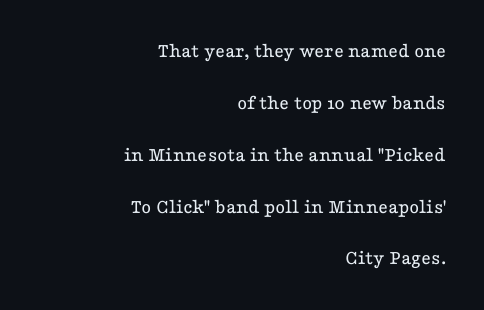
{"italic": "no", "bold": "no", "underline": "no", "align": "right", "line_spacing": "loose", "line_spacing_ratio": 2.47, "letter_spacing": "normal", "letter_spacing_em": 0.0, "glyph_px": 21}
